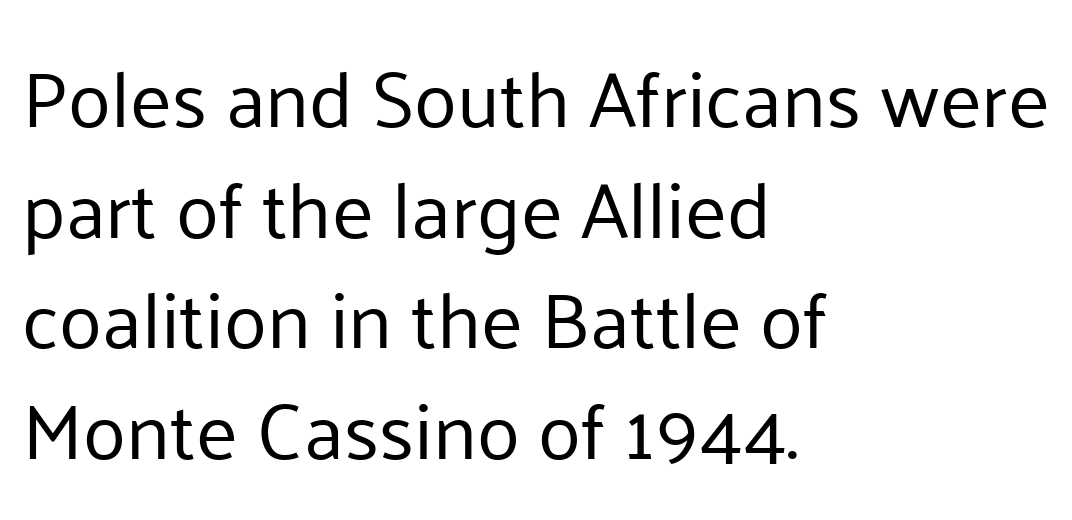
The image shows 79 px regular-weight sans-serif type, upright; set left-aligned, normal line spacing (1.4x), normal letter spacing, not underlined; low stroke contrast and a medium x-height.
